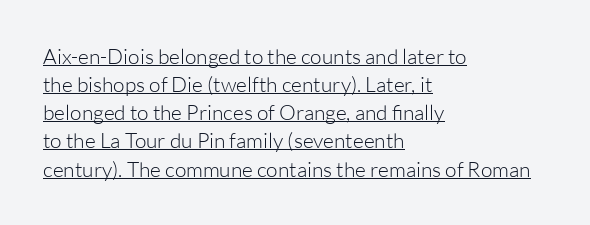
{"italic": "no", "bold": "no", "underline": "yes", "align": "left", "line_spacing": "normal", "line_spacing_ratio": 1.34, "letter_spacing": "normal", "letter_spacing_em": 0.0, "glyph_px": 21}
